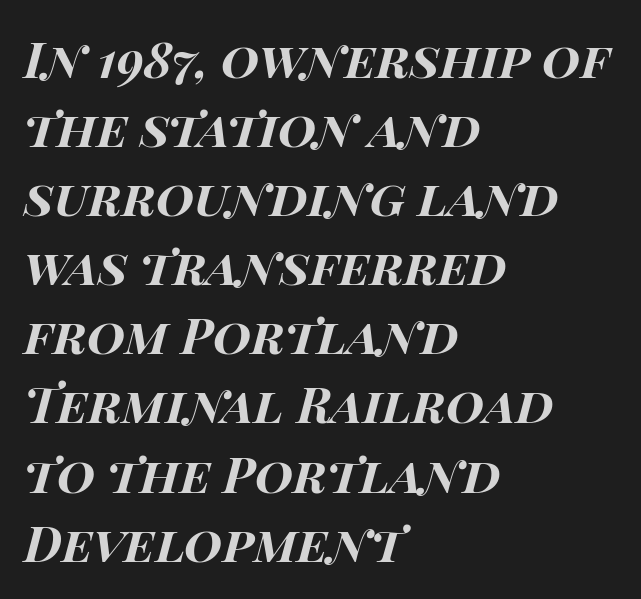
{"italic": "yes", "lean": "right", "slant_degrees": 14, "bold": "yes", "weight": "bold", "width": "wide", "stroke_contrast": "high", "x_height": "large", "monospaced": "no", "underline": "no", "align": "left", "line_spacing": "normal", "line_spacing_ratio": 1.41, "letter_spacing": "normal", "letter_spacing_em": 0.0, "glyph_px": 49}
